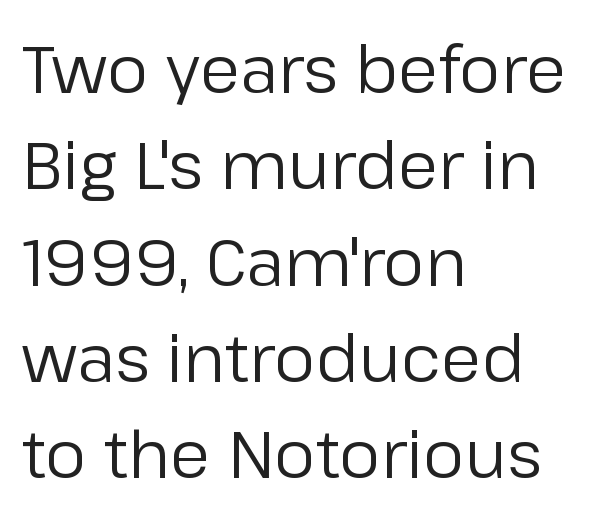
The font's upright variant was chosen for this text. The glyphs in this specimen are sans serif. The type is set solid horizontally, with unmodified tracking. The rows are spaced the way most documents space them. The typesetter chose a ragged-right arrangement here.
